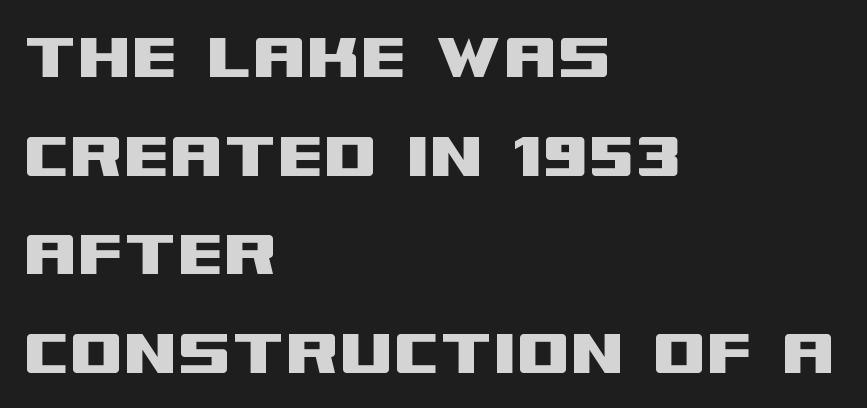
Q: Is the text italic (slanted)? A: No, it is upright.
Q: Is the typeface a serif or a sans-serif typeface? A: Sans-serif.
Q: Is the text underlined? A: No.
Q: How is the paragraph aligned? A: Left-aligned.
Q: Is the spacing between letters normal or unusually wide? A: Normal.
Q: Is the spacing between lines tight, normal or loose? A: Normal.
Q: Width (condensed, normal, or wide)? A: Wide.
Q: Stroke contrast? A: Medium.
Q: x-height? A: Large.
Q: Monospaced? A: No.
